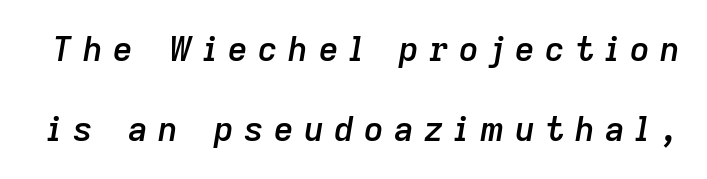
The image shows 34 px semibold type, italic (leaning right); set loose line spacing (2.36x), unusually wide letter spacing (+0.31 em), not underlined; low stroke contrast and a medium x-height.
